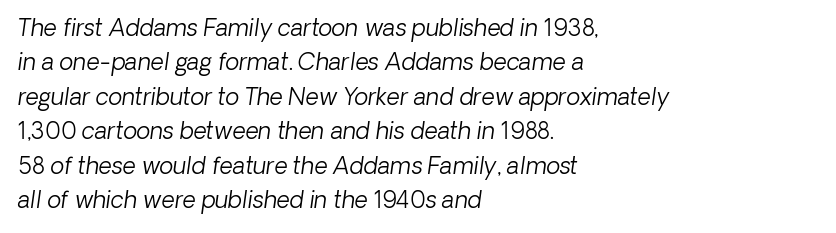
{"italic": "yes", "lean": "right", "slant_degrees": 8, "bold": "no", "underline": "no", "align": "left", "line_spacing": "normal", "line_spacing_ratio": 1.5, "letter_spacing": "normal", "letter_spacing_em": 0.0, "glyph_px": 23}
